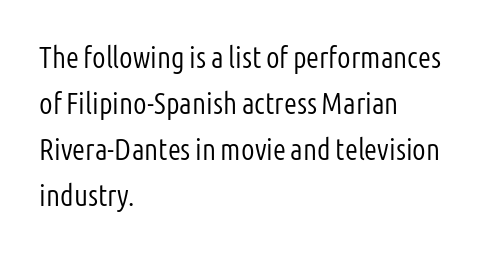
Q: Is the text bold? A: No.
Q: Is the text italic (slanted)? A: No, it is upright.
Q: Is the typeface a serif or a sans-serif typeface? A: Sans-serif.
Q: Is the text underlined? A: No.
Q: How is the paragraph aligned? A: Left-aligned.
Q: Is the spacing between letters normal or unusually wide? A: Normal.
Q: Is the spacing between lines tight, normal or loose? A: Normal.
Q: Width (condensed, normal, or wide)? A: Condensed.
Q: Stroke contrast? A: Low.
Q: x-height? A: Medium.
Q: Monospaced? A: No.
